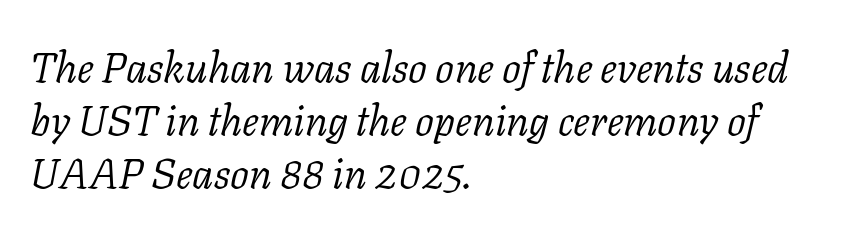
{"serif": "yes", "italic": "yes", "lean": "right", "slant_degrees": 11, "bold": "no", "weight": "light", "width": "normal", "stroke_contrast": "low", "x_height": "medium", "monospaced": "no", "underline": "no", "align": "left", "line_spacing": "normal", "line_spacing_ratio": 1.26, "letter_spacing": "normal", "letter_spacing_em": 0.0, "glyph_px": 42}
